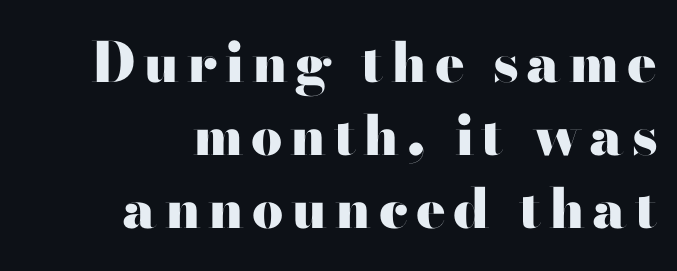
The image shows 55 px heavy, wide sans-serif type, upright; set right-aligned, normal line spacing (1.33x), not underlined; high stroke contrast and a small x-height.
